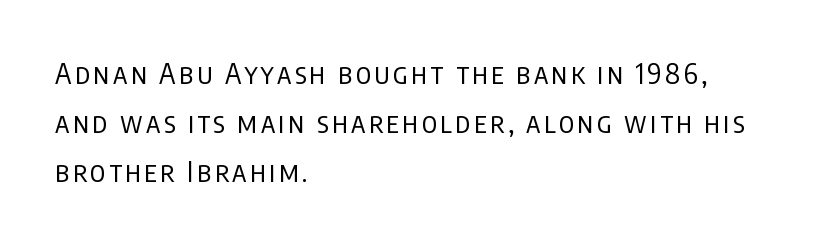
Q: Is the text bold? A: No.
Q: Is the text italic (slanted)? A: No, it is upright.
Q: Is the typeface a serif or a sans-serif typeface? A: Sans-serif.
Q: Is the text underlined? A: No.
Q: How is the paragraph aligned? A: Left-aligned.
Q: Width (condensed, normal, or wide)? A: Condensed.
Q: Stroke contrast? A: Low.
Q: x-height? A: Large.
Q: Monospaced? A: No.
